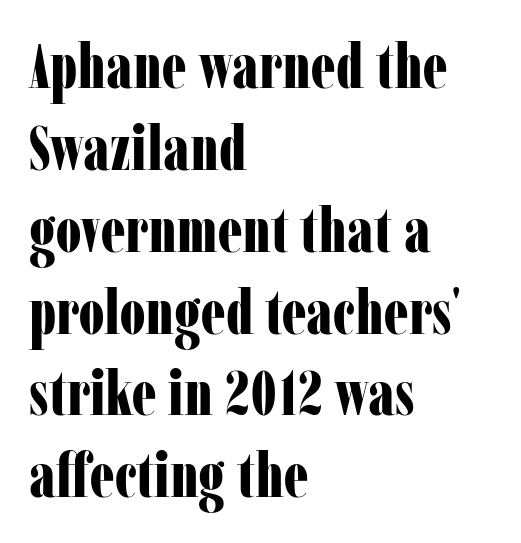
Serif or sans? Serif — the stroke terminals have little feet. Each glyph is drawn with heavy, bold strokes. Successive baselines arrive at the customary interval. The strip under each line holds only bare page. Vertical strokes here are truly vertical.
